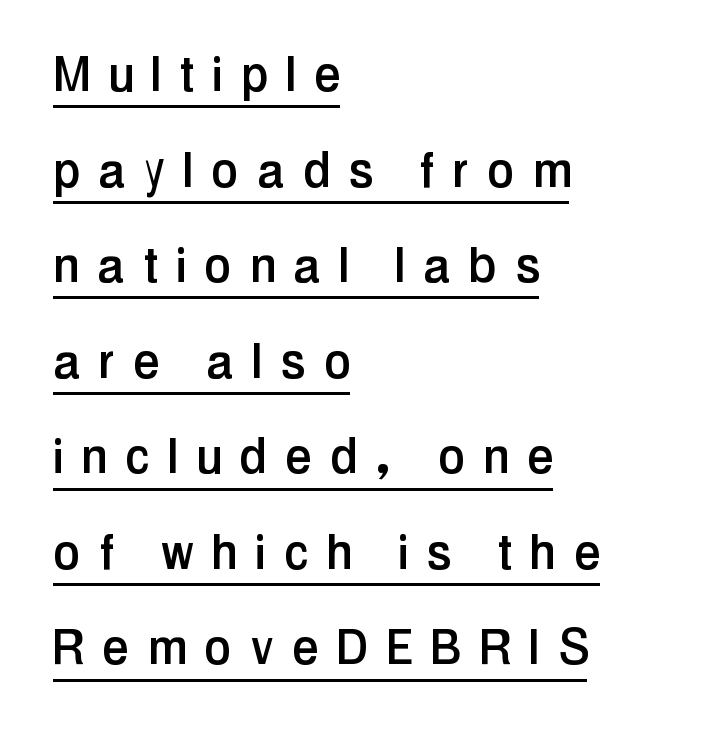
Serifs: no, the terminals of the letterforms are clean. Line beginnings align vertically; line endings do not. Looks like regular typesetting: each glyph gets only the width it needs. Looks like someone drew a line under every word here.
